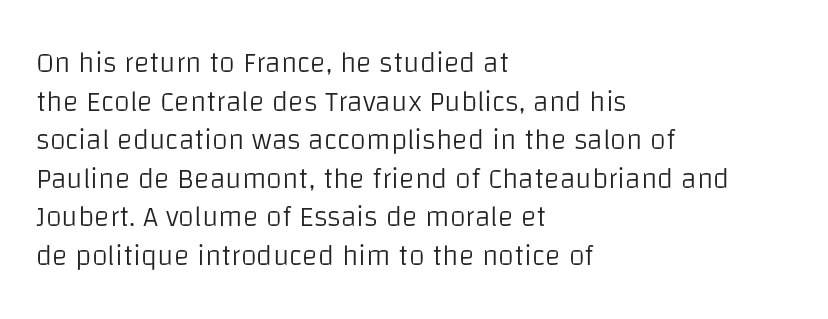
These lines are set flush left with a ragged right edge. A light-to-regular cut is what we see here. Looks like regular typesetting: each glyph gets only the width it needs. The baseline area is clear. The vertical gap from one line to the next is medium. A sans-serif font was chosen for this passage.
